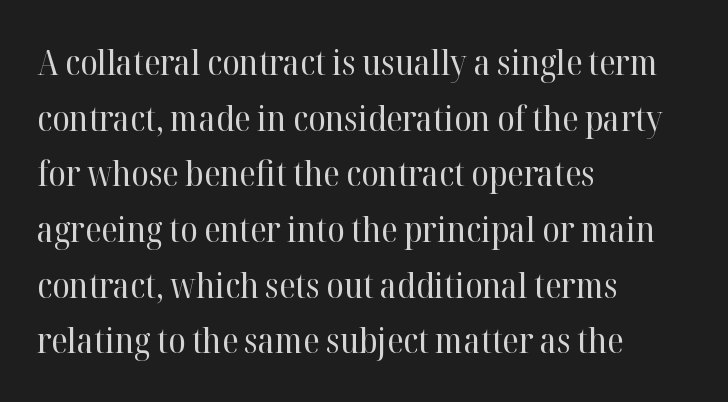
The image shows 35 px regular-weight serif type, upright; set left-aligned, normal line spacing (1.59x), normal letter spacing, not underlined; high stroke contrast and a medium x-height.
